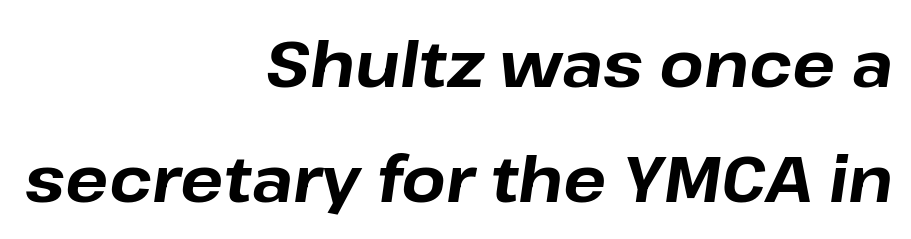
Q: Is the text bold? A: Yes.
Q: Is the text italic (slanted)? A: Yes, it leans right by about 8 degrees.
Q: Is the text underlined? A: No.
Q: How is the paragraph aligned? A: Right-aligned.
Q: Is the spacing between letters normal or unusually wide? A: Normal.
Q: Width (condensed, normal, or wide)? A: Normal.
Q: Stroke contrast? A: Low.
Q: x-height? A: Medium.
Q: Monospaced? A: No.
